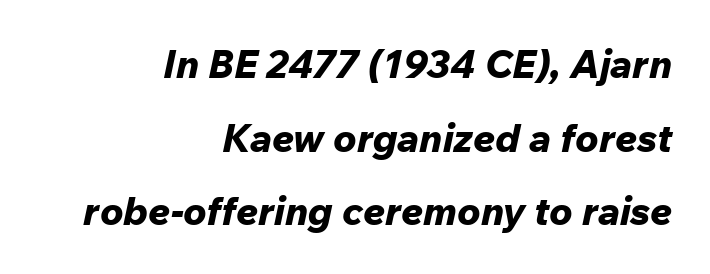
The image shows 39 px bold type, italic (leaning right); set right-aligned, line spacing 1.89x, normal letter spacing, not underlined; low stroke contrast and a medium x-height.
